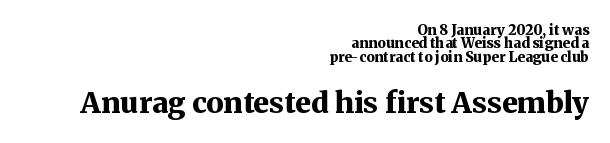
Q: Is the text bold? A: Yes.
Q: Is the text italic (slanted)? A: No, it is upright.
Q: Is the typeface a serif or a sans-serif typeface? A: Serif.
Q: Is the text underlined? A: No.
Q: How is the paragraph aligned? A: Right-aligned.
Q: Is the spacing between letters normal or unusually wide? A: Normal.
Q: Is the spacing between lines tight, normal or loose? A: Tight.
Q: Which block of text is set in a larger size, the first (top) or the second (bottom)? A: The second (bottom) one.
Q: Width (condensed, normal, or wide)? A: Normal.
Q: Stroke contrast? A: Medium.
Q: x-height? A: Medium.
Q: Monospaced? A: No.
